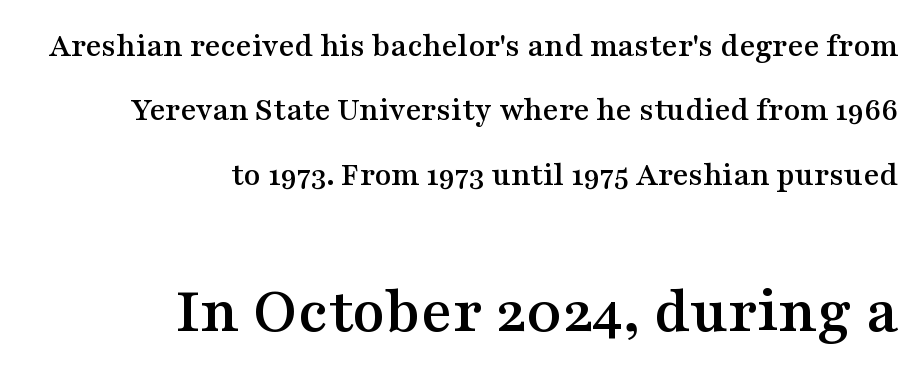
Scale increases going downward across the two blocks. Nobody drew a line under any word here. The rendering keeps characters at their native spacing. The text block is weighted toward the right margin, trailing off unevenly leftward.
